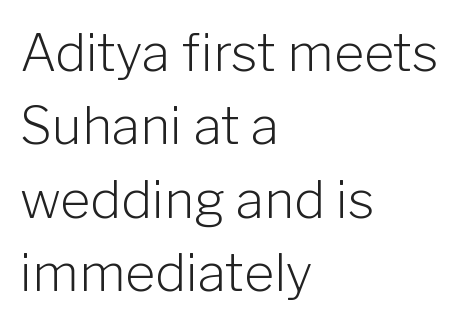
The image shows 52 px light sans-serif type, upright; set left-aligned, normal line spacing (1.41x), normal letter spacing, not underlined; low stroke contrast and a medium x-height.
